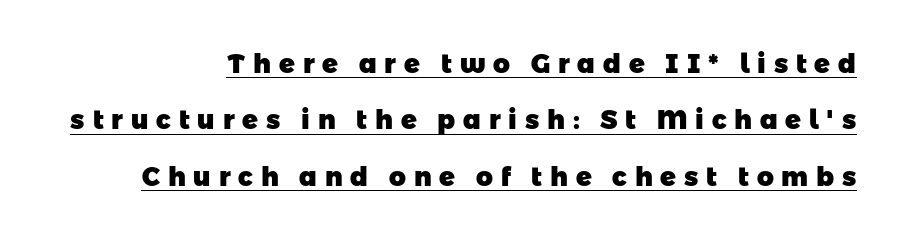
{"bold": "yes", "underline": "yes", "line_spacing": "loose", "line_spacing_ratio": 2.17, "letter_spacing": "wide", "letter_spacing_em": 0.3, "glyph_px": 26}
